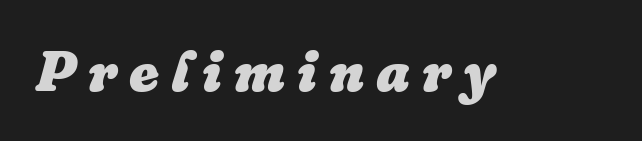
The letters are slanted; this is an italic face. The letterforms stand isolated, each surrounded by extra space. Note the varied advance widths — an 'i' is clearly narrower than an 'm'. Decoration check: the copy has no underline. Strong, thick strokes mark this as bold type.
